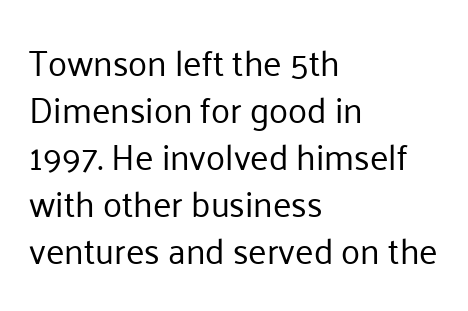
A roman cut, with each character standing at attention. Honestly, the row spacing looks completely unremarkable. Check the space under the baseline: it is left empty. Characters follow at the spacing the type designer built in.
